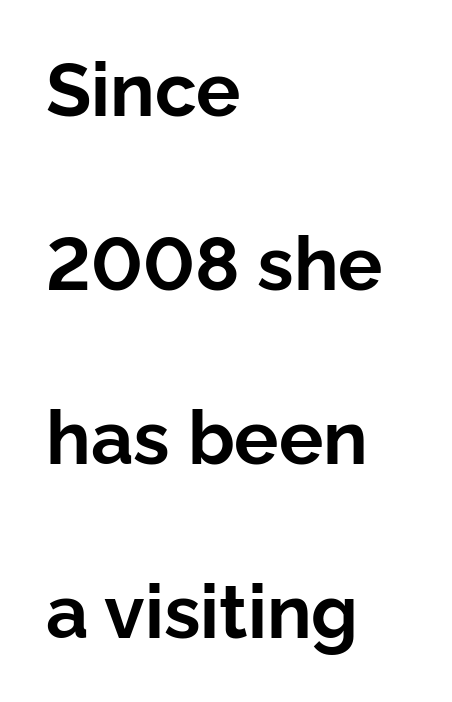
The image shows 74 px bold sans-serif type, upright; set left-aligned, loose line spacing (2.35x), normal letter spacing, not underlined; low stroke contrast and a medium x-height.
